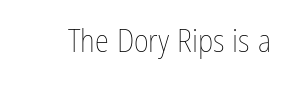
The image shows 32 px thin, condensed type, upright; set normal letter spacing, not underlined; low stroke contrast and a medium x-height.
